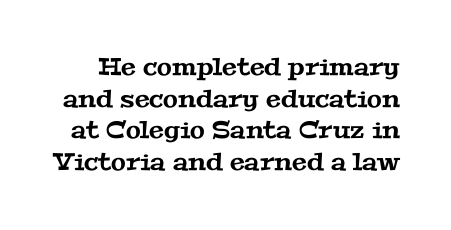
Q: Is the text underlined? A: No.
Q: Is the spacing between letters normal or unusually wide? A: Normal.
Q: Is the spacing between lines tight, normal or loose? A: Normal.
